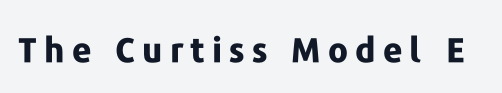
{"serif": "no", "italic": "no", "bold": "yes", "weight": "bold", "width": "normal", "stroke_contrast": "low", "x_height": "medium", "monospaced": "no", "underline": "no", "letter_spacing": "wide", "letter_spacing_em": 0.21, "glyph_px": 34}
